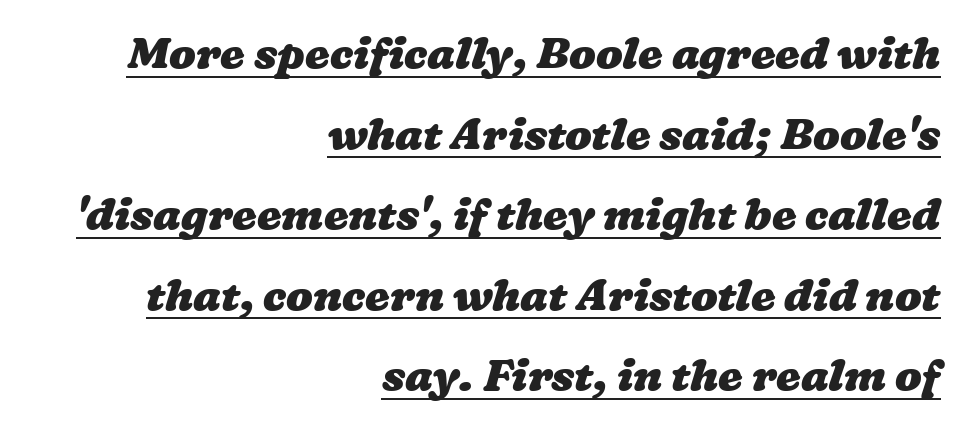
The image shows 44 px heavy, wide type; set right-aligned, line spacing 1.83x, normal letter spacing, underlined; low stroke contrast and a medium x-height.
